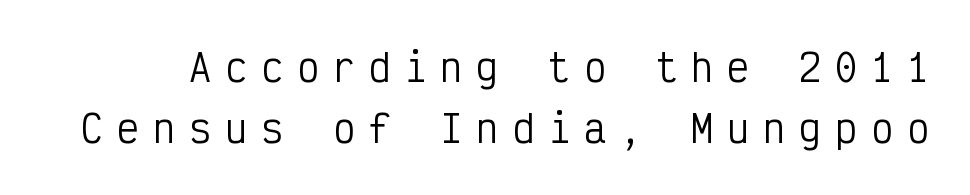
The image shows 37 px regular-weight, condensed sans-serif type, upright, monospaced; set normal line spacing (1.65x), unusually wide letter spacing (+0.37 em), not underlined; low stroke contrast and a medium x-height.
